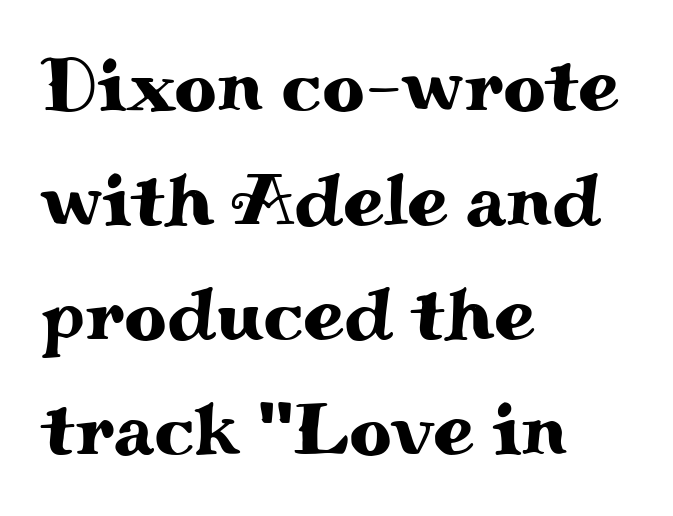
Upright lettering throughout. Looks like regular typesetting: each glyph gets only the width it needs. The characters display serif detailing at their extremities. What's the leading like? Ordinary, nothing unusual.
